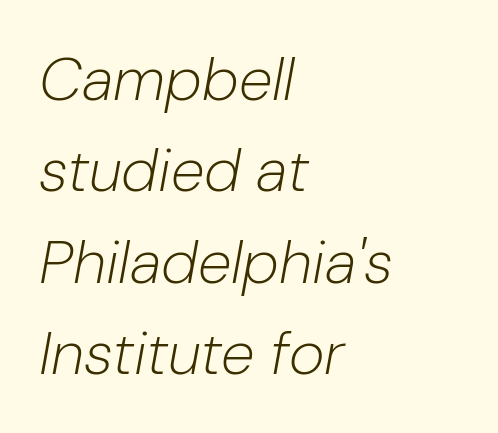
{"italic": "yes", "lean": "right", "slant_degrees": 10, "bold": "no", "weight": "light", "width": "normal", "stroke_contrast": "low", "x_height": "medium", "monospaced": "no", "underline": "no", "align": "left", "line_spacing": "normal", "line_spacing_ratio": 1.5, "letter_spacing": "normal", "letter_spacing_em": 0.0, "glyph_px": 61}
